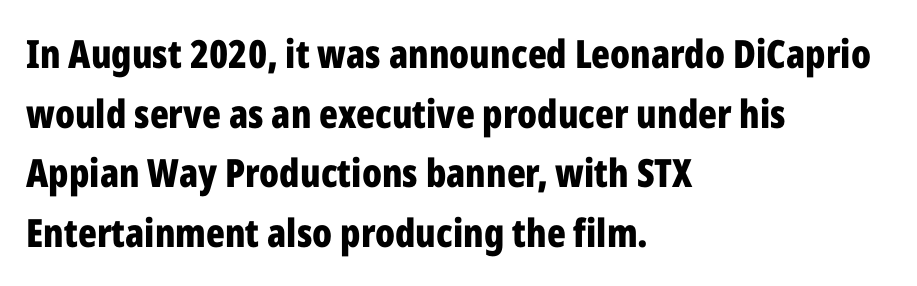
Q: Is the text bold? A: Yes.
Q: Is the text italic (slanted)? A: No, it is upright.
Q: Is the typeface a serif or a sans-serif typeface? A: Sans-serif.
Q: Is the text underlined? A: No.
Q: How is the paragraph aligned? A: Left-aligned.
Q: Is the spacing between letters normal or unusually wide? A: Normal.
Q: Is the spacing between lines tight, normal or loose? A: Normal.
Q: Width (condensed, normal, or wide)? A: Condensed.
Q: Stroke contrast? A: Low.
Q: x-height? A: Medium.
Q: Monospaced? A: No.
